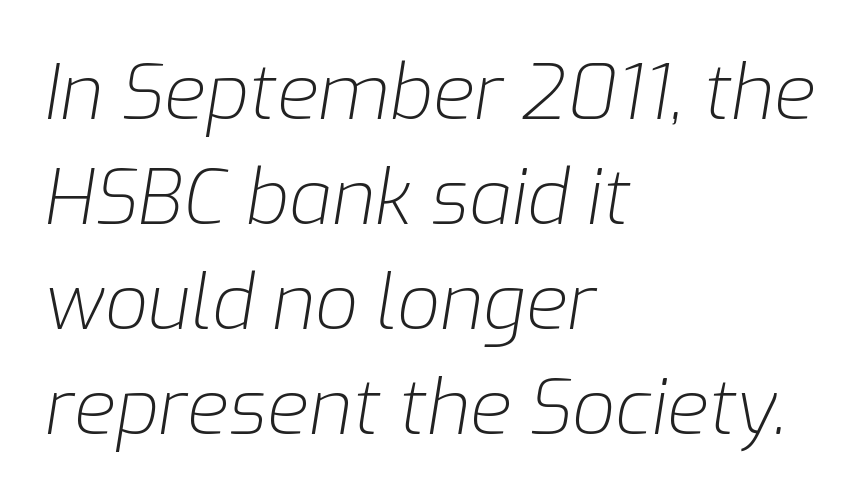
The image shows 76 px light type, italic (leaning right); set left-aligned, normal line spacing (1.38x), normal letter spacing, not underlined; low stroke contrast and a medium x-height.
